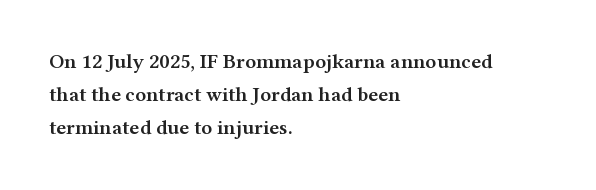
{"italic": "no", "bold": "semi", "underline": "no", "align": "left", "line_spacing": "normal", "line_spacing_ratio": 1.58, "letter_spacing": "normal", "letter_spacing_em": 0.0, "glyph_px": 21}
